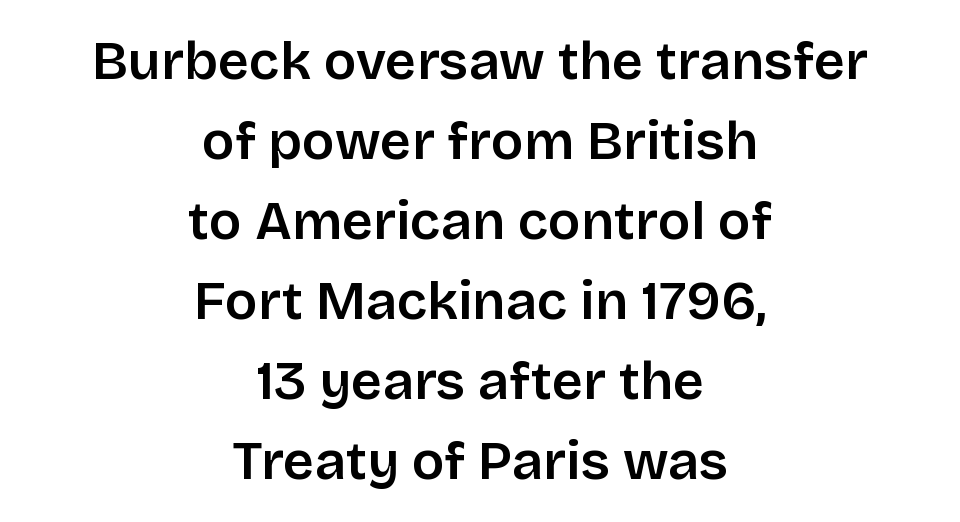
{"serif": "no", "italic": "no", "bold": "semi", "weight": "semibold", "width": "normal", "stroke_contrast": "low", "x_height": "large", "monospaced": "no", "underline": "no", "align": "center", "line_spacing": "normal", "line_spacing_ratio": 1.48, "letter_spacing": "normal", "letter_spacing_em": 0.0, "glyph_px": 54}
